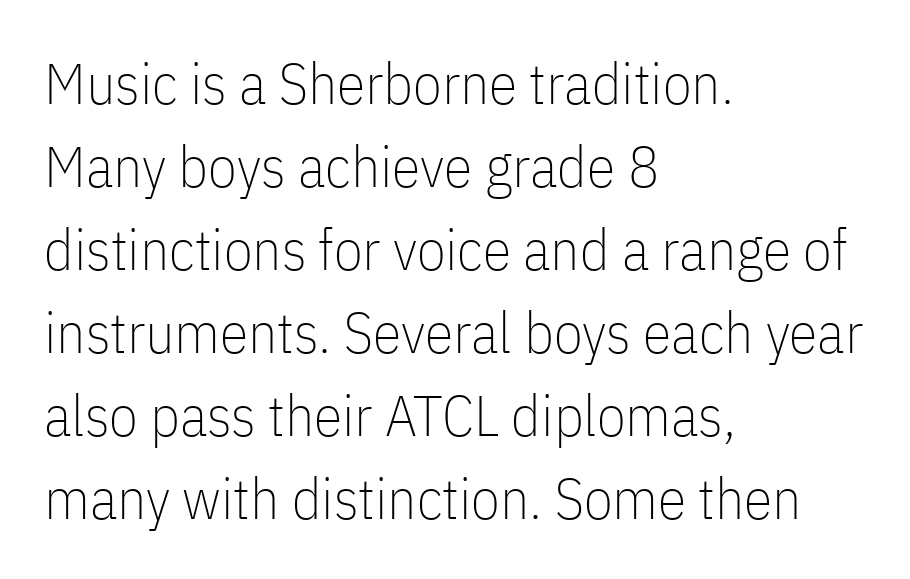
The image shows 58 px thin, condensed sans-serif type, upright; set left-aligned, normal line spacing (1.43x), normal letter spacing, not underlined; low stroke contrast and a medium x-height.
